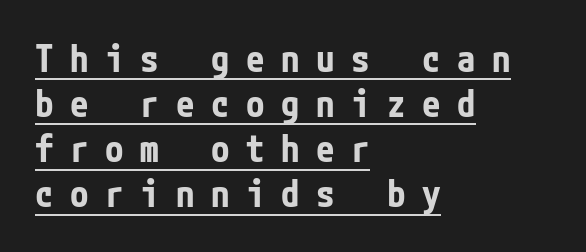
Every stem runs plumb, perpendicular to the baseline. Honestly, the letter spacing is so wide it's the main thing you notice. A baseline rule has been typeset under these characters. All the whitespace from short lines collects on the right.
